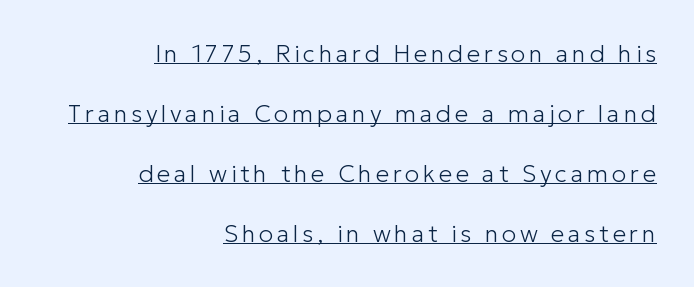
The image shows 24 px text type, upright; set right-aligned, loose line spacing (2.5x), underlined.
